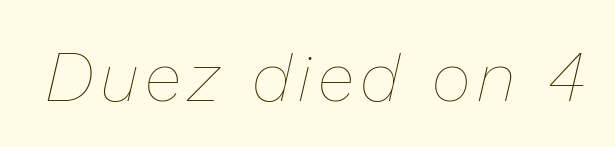
Q: Is the text bold? A: No.
Q: Is the text italic (slanted)? A: Yes, it leans right by about 13 degrees.
Q: Is the text underlined? A: No.
Q: Width (condensed, normal, or wide)? A: Normal.
Q: Stroke contrast? A: Low.
Q: x-height? A: Medium.
Q: Monospaced? A: No.
